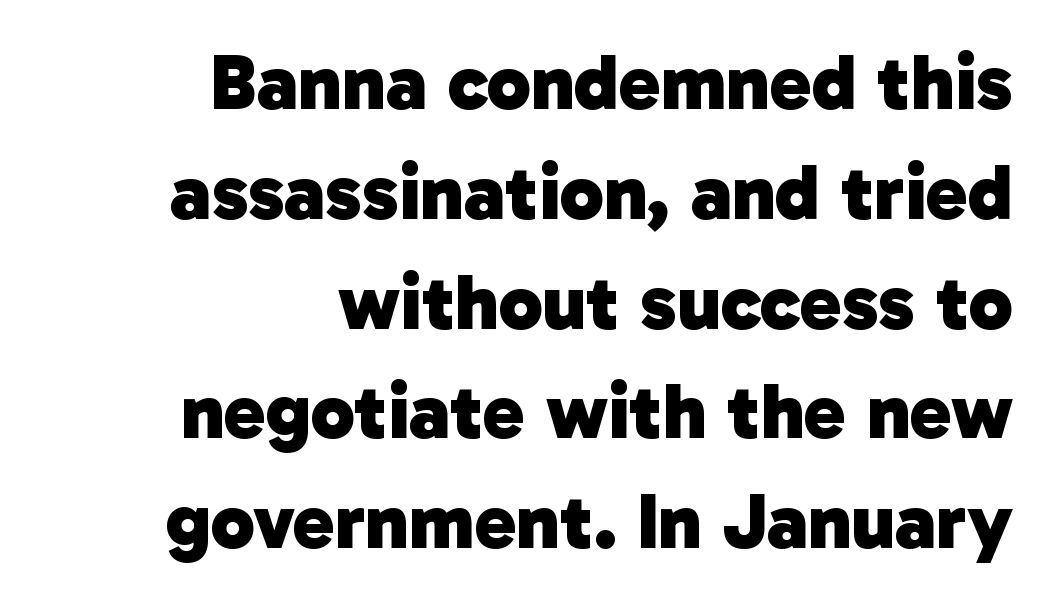
{"serif": "no", "bold": "yes", "weight": "heavy", "width": "normal", "stroke_contrast": "low", "x_height": "medium", "monospaced": "no", "underline": "no", "align": "right", "line_spacing": "normal", "line_spacing_ratio": 1.39, "letter_spacing": "normal", "letter_spacing_em": 0.0, "glyph_px": 79}
